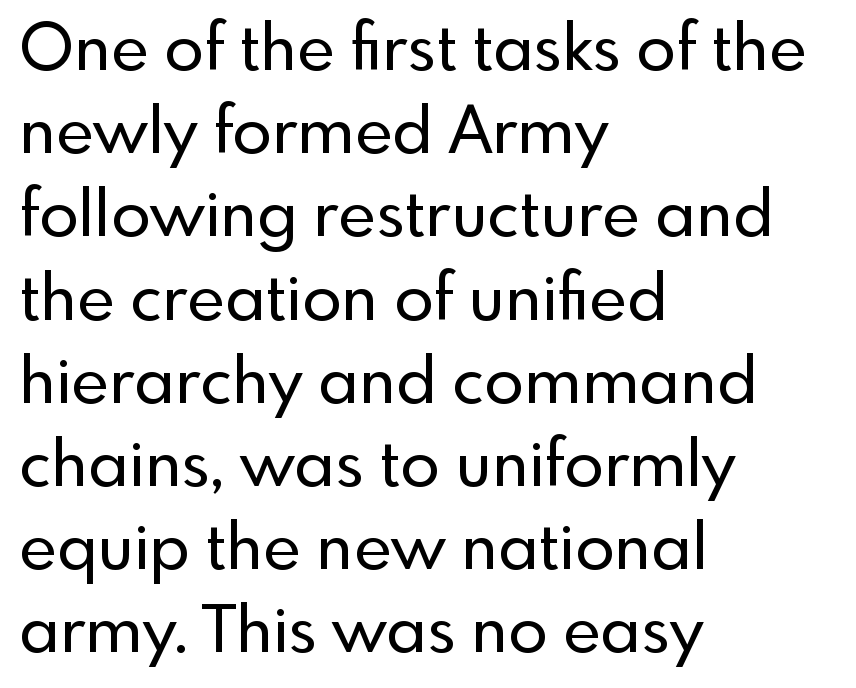
Q: Is the text italic (slanted)? A: No, it is upright.
Q: Is the typeface a serif or a sans-serif typeface? A: Sans-serif.
Q: Is the text underlined? A: No.
Q: How is the paragraph aligned? A: Left-aligned.
Q: Is the spacing between letters normal or unusually wide? A: Normal.
Q: Is the spacing between lines tight, normal or loose? A: Normal.
Q: Width (condensed, normal, or wide)? A: Normal.
Q: x-height? A: Small.
Q: Monospaced? A: No.
